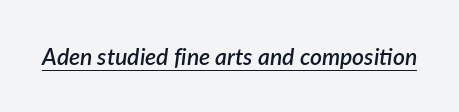
Q: Is the text bold? A: Semi-bold.
Q: Is the text italic (slanted)? A: Yes, it leans right by about 7 degrees.
Q: Is the text underlined? A: Yes.
Q: Is the spacing between letters normal or unusually wide? A: Normal.
